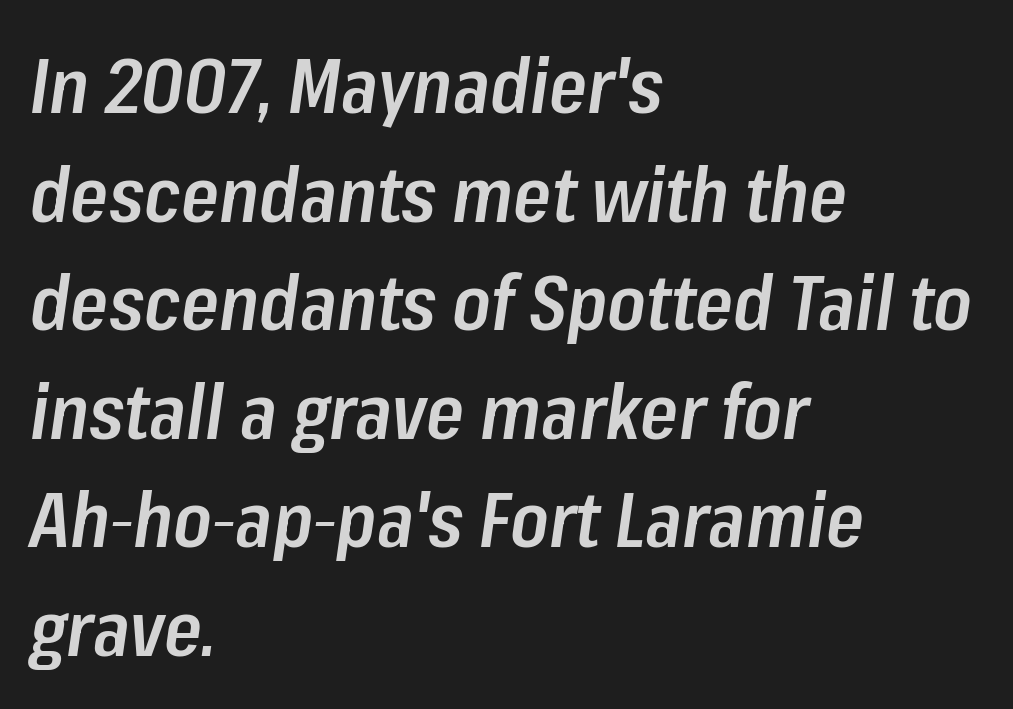
The letters advance in unequal steps, a hallmark of proportional type. The typography opts for an oblique posture over an upright one. The letters sit at their default tracking, neither squeezed nor spread. Is the block centered? No — it sits flush against the left margin.
